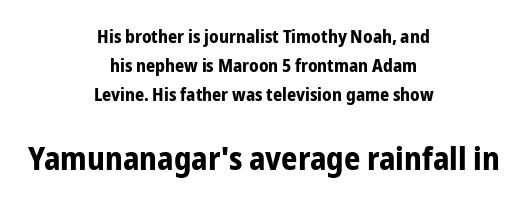
The image shows 32 px bold, condensed sans-serif type, upright; set centered, normal line spacing (1.6x), normal letter spacing, not underlined; the second (bottom) block is 1.78x larger; low stroke contrast and a medium x-height.
